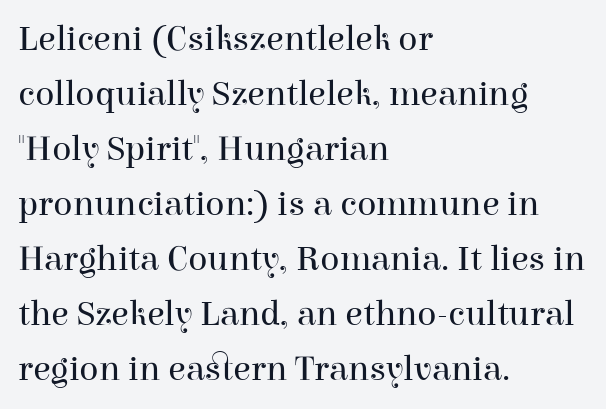
{"serif": "yes", "italic": "no", "bold": "no", "weight": "regular", "width": "normal", "stroke_contrast": "high", "x_height": "medium", "monospaced": "no", "underline": "no", "align": "left", "line_spacing": "normal", "line_spacing_ratio": 1.53, "letter_spacing": "normal", "letter_spacing_em": 0.0, "glyph_px": 36}
